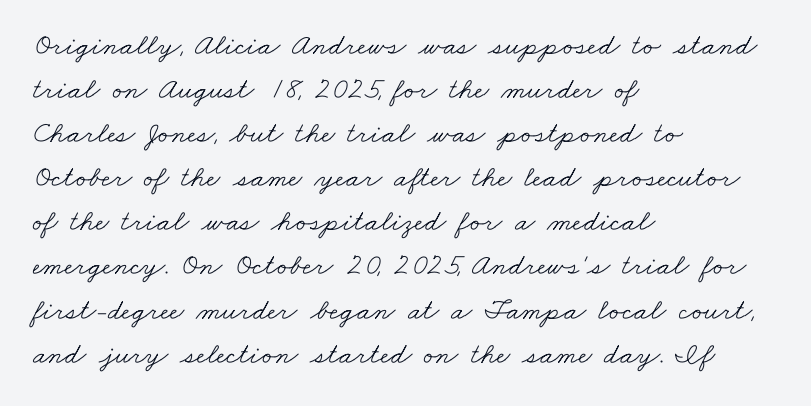
{"serif": "yes", "bold": "no", "weight": "light", "width": "wide", "stroke_contrast": "low", "x_height": "small", "monospaced": "no", "underline": "no", "align": "left", "line_spacing": "normal", "line_spacing_ratio": 1.47, "letter_spacing": "normal", "letter_spacing_em": 0.0, "glyph_px": 30}
